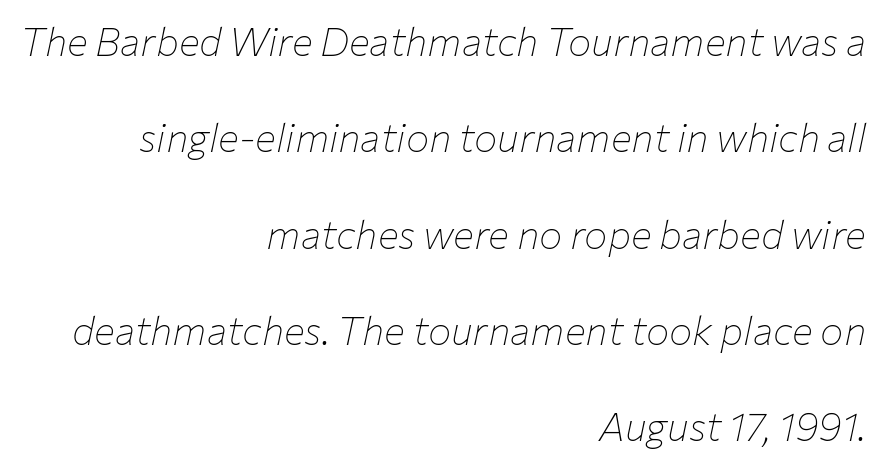
{"italic": "yes", "lean": "right", "slant_degrees": 12, "bold": "no", "weight": "thin", "width": "normal", "stroke_contrast": "low", "x_height": "medium", "monospaced": "no", "underline": "no", "align": "right", "line_spacing": "loose", "line_spacing_ratio": 2.47, "letter_spacing": "normal", "letter_spacing_em": 0.0, "glyph_px": 39}
